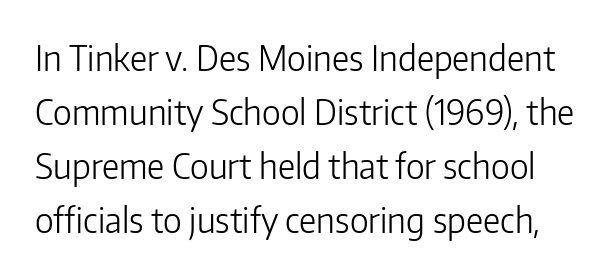
The image shows 34 px light sans-serif type, upright; set normal line spacing (1.59x), normal letter spacing, not underlined; low stroke contrast and a medium x-height.
